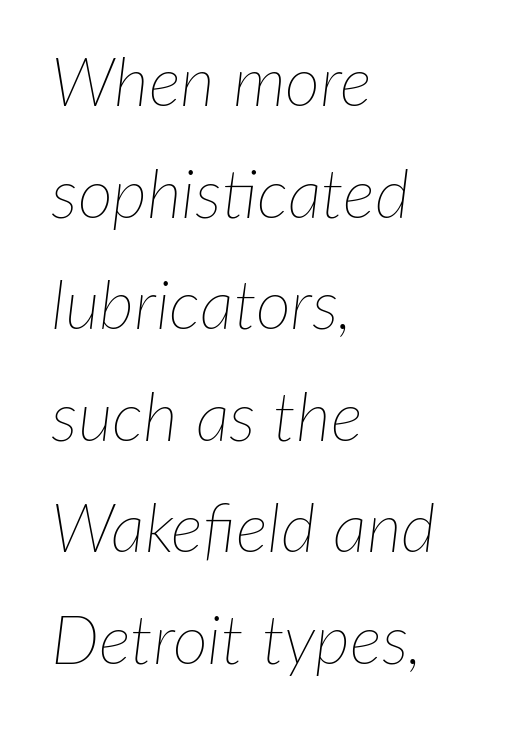
The image shows 68 px thin type, italic (leaning right); set left-aligned, normal line spacing (1.64x), normal letter spacing, not underlined; low stroke contrast and a medium x-height.
